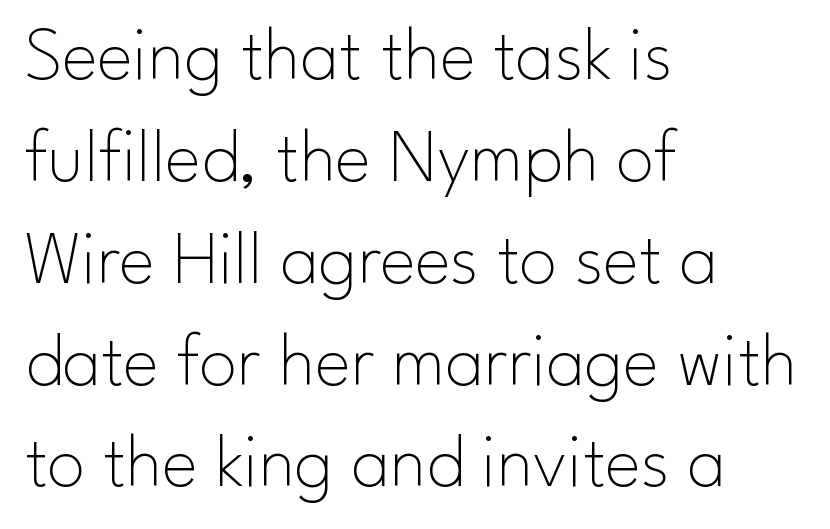
The image shows 76 px thin sans-serif type, upright; set left-aligned, normal line spacing (1.34x), normal letter spacing, not underlined; low stroke contrast and a small x-height.
